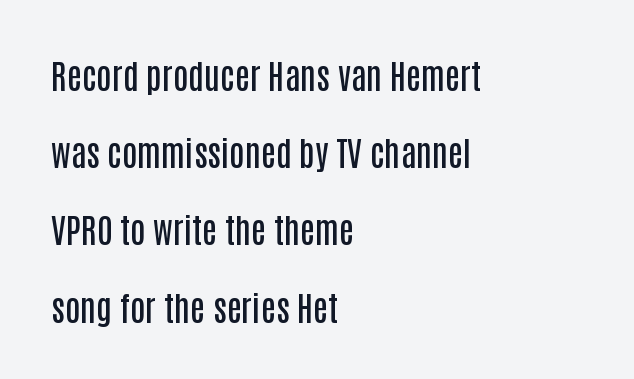
{"serif": "no", "italic": "no", "bold": "semi", "weight": "semibold", "width": "condensed", "stroke_contrast": "low", "x_height": "large", "monospaced": "no", "underline": "no", "align": "left", "line_spacing": "loose", "line_spacing_ratio": 2.27, "letter_spacing": "normal", "letter_spacing_em": 0.0, "glyph_px": 34}
